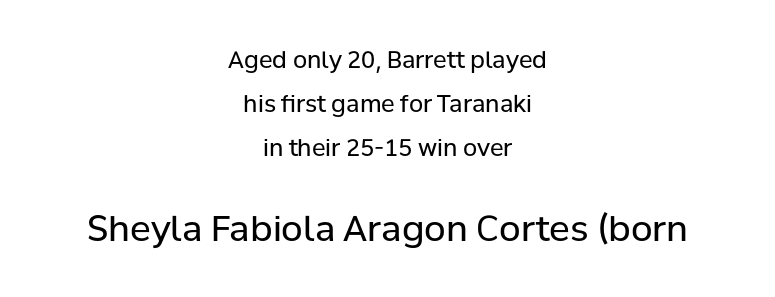
These two chunks differ in scale, with the bottom chunk taking the larger measure. A typesetter would call this proportional, since set widths differ per character. No italicization has been applied; the sample stays upright. Nope, no serifs anywhere on these letters.
